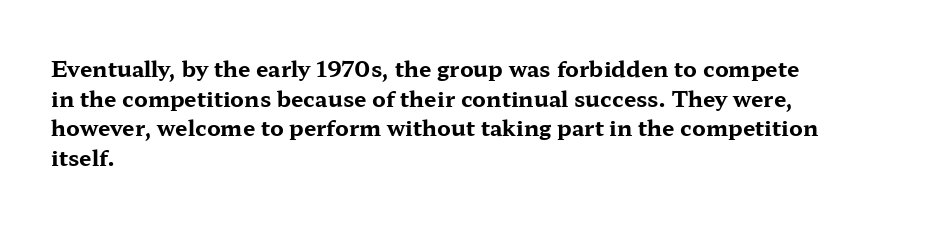
Q: Is the text bold? A: Yes.
Q: Is the text italic (slanted)? A: No, it is upright.
Q: Is the text underlined? A: No.
Q: How is the paragraph aligned? A: Left-aligned.
Q: Is the spacing between letters normal or unusually wide? A: Normal.
Q: Is the spacing between lines tight, normal or loose? A: Normal.
